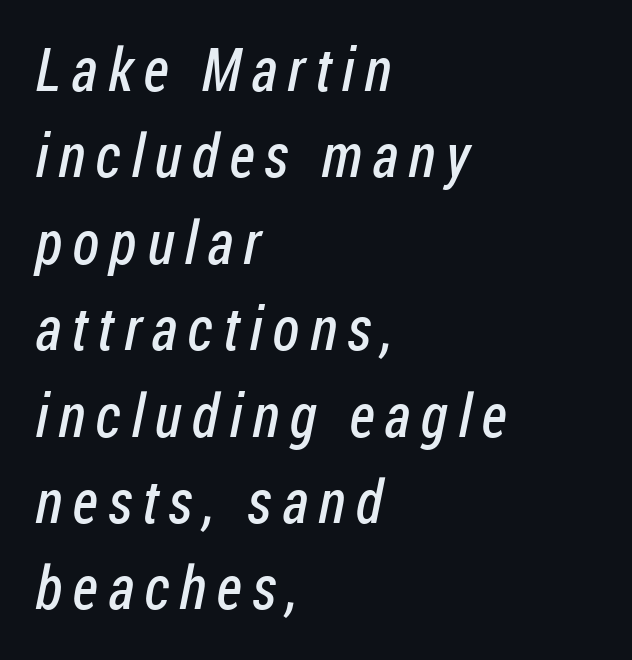
{"serif": "no", "bold": "no", "weight": "regular", "width": "condensed", "stroke_contrast": "low", "x_height": "medium", "monospaced": "no", "underline": "no", "align": "left", "line_spacing": "normal", "line_spacing_ratio": 1.44, "glyph_px": 60}
